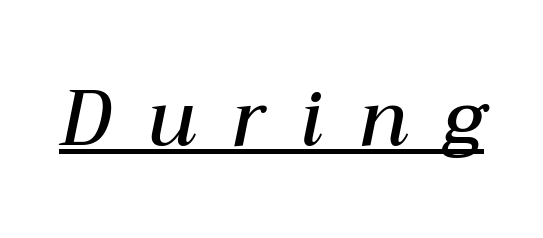
Q: Is the text bold? A: Semi-bold.
Q: Is the text italic (slanted)? A: Yes, it leans right by about 12 degrees.
Q: Is the text underlined? A: Yes.
Q: Is the spacing between letters normal or unusually wide? A: Unusually wide.
Q: Width (condensed, normal, or wide)? A: Normal.
Q: Stroke contrast? A: Medium.
Q: x-height? A: Medium.
Q: Monospaced? A: No.
